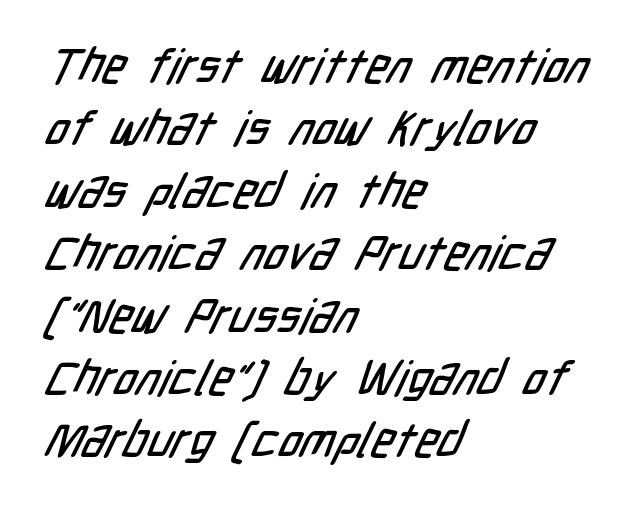
Q: Is the typeface a serif or a sans-serif typeface? A: Sans-serif.
Q: Is the text underlined? A: No.
Q: How is the paragraph aligned? A: Left-aligned.
Q: Is the spacing between letters normal or unusually wide? A: Normal.
Q: Is the spacing between lines tight, normal or loose? A: Normal.
Q: Width (condensed, normal, or wide)? A: Condensed.
Q: Stroke contrast? A: Low.
Q: x-height? A: Medium.
Q: Monospaced? A: No.
